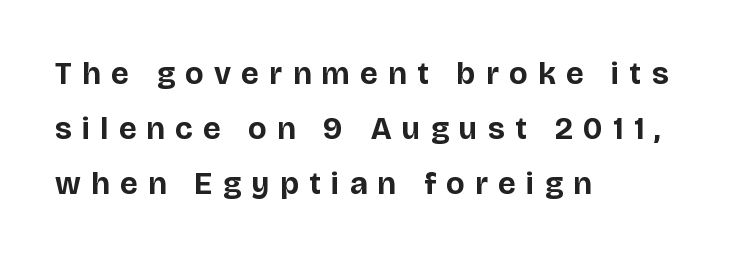
Q: Is the text bold? A: Yes.
Q: Is the text italic (slanted)? A: No, it is upright.
Q: Is the typeface a serif or a sans-serif typeface? A: Sans-serif.
Q: Is the text underlined? A: No.
Q: How is the paragraph aligned? A: Left-aligned.
Q: Is the spacing between letters normal or unusually wide? A: Unusually wide.
Q: Width (condensed, normal, or wide)? A: Normal.
Q: Stroke contrast? A: Low.
Q: x-height? A: Large.
Q: Monospaced? A: No.
